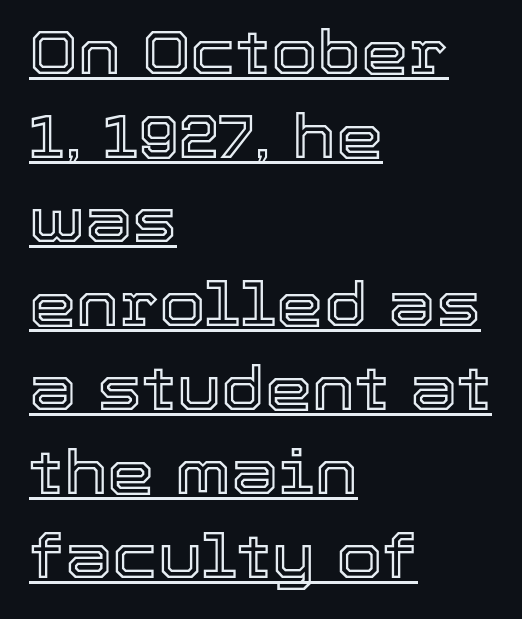
The image shows 60 px text type, upright; set left-aligned, normal line spacing (1.4x), normal letter spacing, underlined; a medium x-height.
